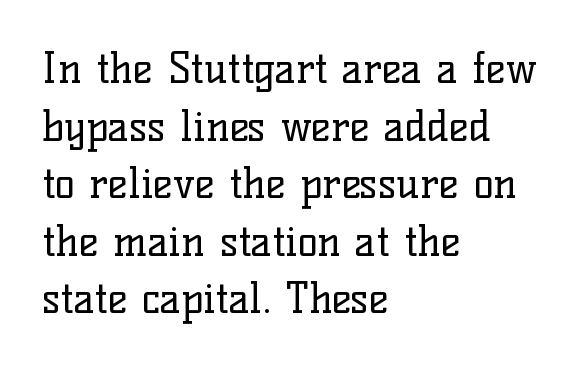
A bare baseline throughout the passage. The characters display serif detailing at their extremities. Caption: multi-line text, flush left, ragged right. Stems here are at most as thick as an everyday book face. This sample has the flowing, uneven cadence of proportional lettering. The tracking reads as untouched default to a designer's eye.
